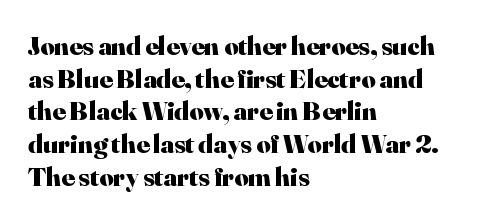
The image shows 27 px bold type, upright; set left-aligned, line spacing 1.21x, normal letter spacing, not underlined.
